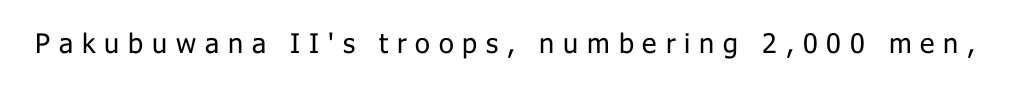
{"italic": "no", "bold": "no", "underline": "no", "letter_spacing": "wide", "letter_spacing_em": 0.33, "glyph_px": 27}
